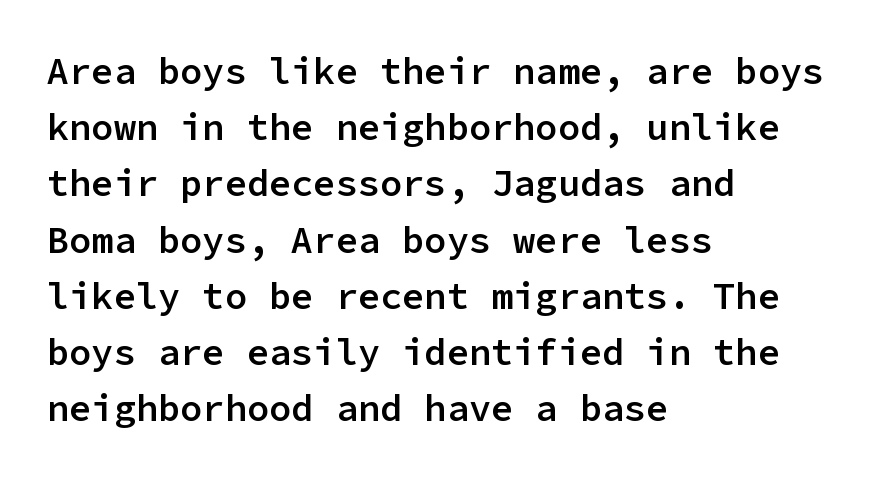
{"serif": "no", "italic": "no", "bold": "semi", "weight": "semibold", "width": "normal", "stroke_contrast": "low", "x_height": "medium", "monospaced": "yes", "underline": "no", "align": "left", "line_spacing": "normal", "line_spacing_ratio": 1.52, "letter_spacing": "normal", "letter_spacing_em": 0.0, "glyph_px": 37}
